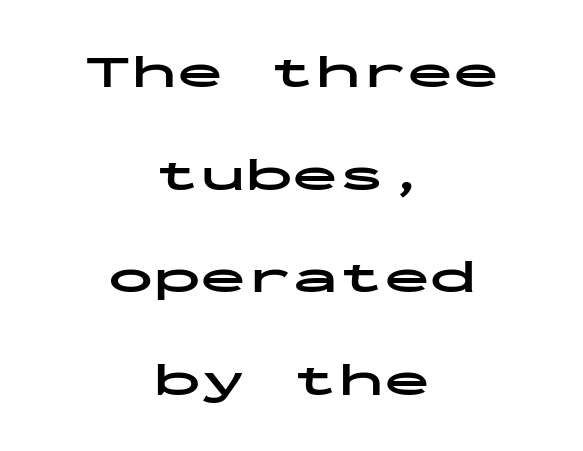
Q: Is the text bold? A: Yes.
Q: Is the text italic (slanted)? A: No, it is upright.
Q: Is the typeface a serif or a sans-serif typeface? A: Sans-serif.
Q: Is the text underlined? A: No.
Q: How is the paragraph aligned? A: Centered.
Q: Is the spacing between letters normal or unusually wide? A: Normal.
Q: Is the spacing between lines tight, normal or loose? A: Loose.
Q: Width (condensed, normal, or wide)? A: Wide.
Q: Stroke contrast? A: Low.
Q: x-height? A: Medium.
Q: Monospaced? A: Yes.
